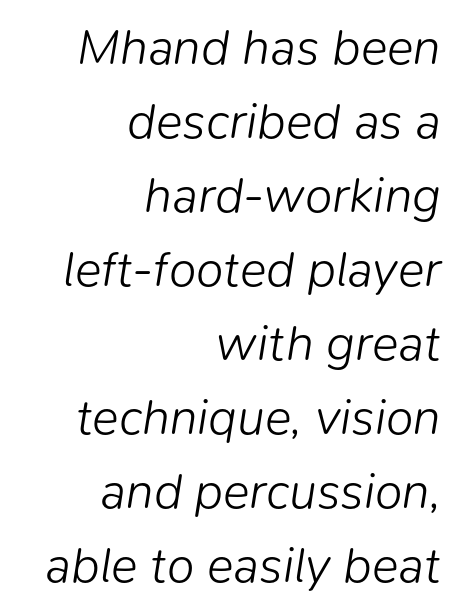
The rendering uses natural spacing where letterforms have individual widths. There is no visible air inserted between adjacent glyphs. Bold? No — there's no thickening of the strokes. Right-aligned paragraph, ragged on the left. It's the slanting kind of type.
